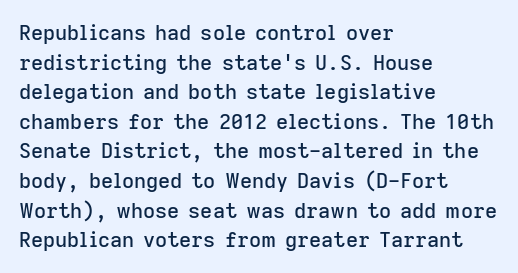
The image shows 21 px text type, upright; set left-aligned, normal line spacing (1.41x), normal letter spacing, not underlined.
